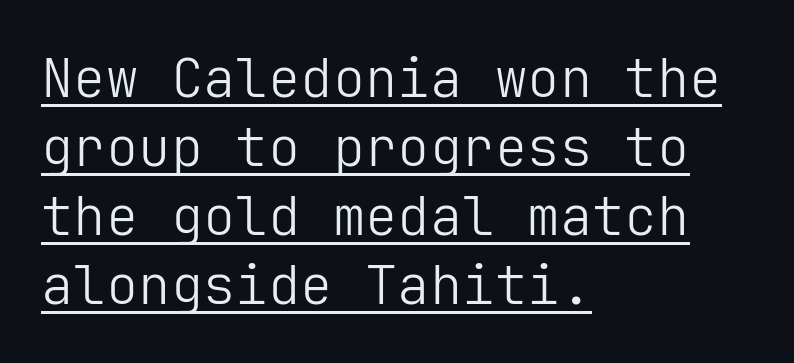
The image shows 54 px light sans-serif type, upright; set left-aligned, normal line spacing (1.28x), normal letter spacing, underlined; low stroke contrast and a medium x-height.
